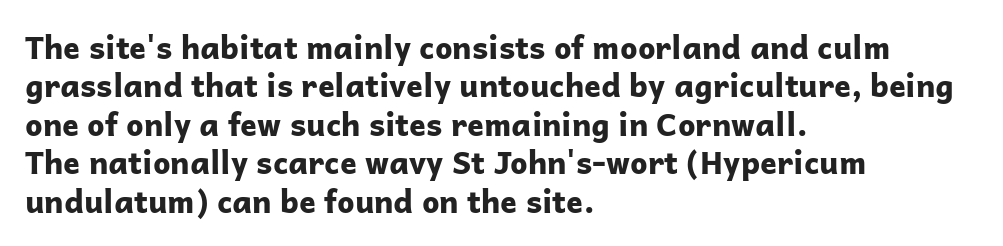
Q: Is the text bold? A: Yes.
Q: Is the text italic (slanted)? A: No, it is upright.
Q: Is the typeface a serif or a sans-serif typeface? A: Sans-serif.
Q: Is the text underlined? A: No.
Q: How is the paragraph aligned? A: Left-aligned.
Q: Is the spacing between letters normal or unusually wide? A: Normal.
Q: Width (condensed, normal, or wide)? A: Normal.
Q: Stroke contrast? A: Low.
Q: x-height? A: Medium.
Q: Monospaced? A: No.
